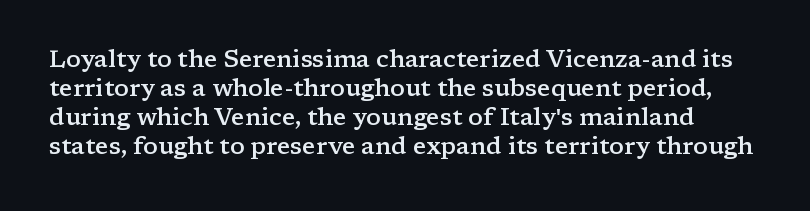
{"italic": "no", "bold": "semi", "underline": "no", "line_spacing_ratio": 1.21, "letter_spacing": "normal", "letter_spacing_em": 0.0, "glyph_px": 24}
